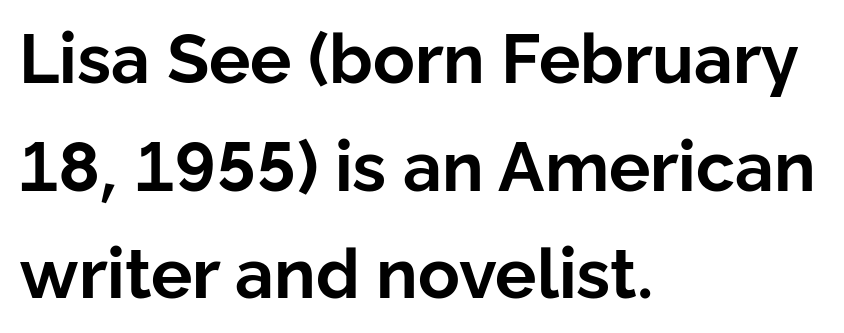
Every stem runs plumb, perpendicular to the baseline. Thick stems and heavy bowls — unmistakably bold. This block has exactly the height ordinary leading produces. How are the letters spaced? Ordinarily, with no added tracking.
